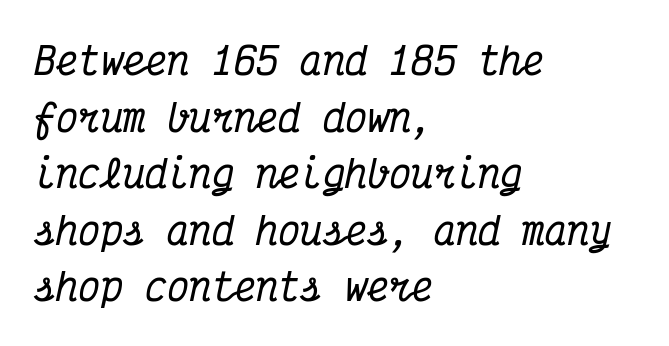
Q: Is the text italic (slanted)? A: Yes, it leans right by about 12 degrees.
Q: Is the typeface a serif or a sans-serif typeface? A: Serif.
Q: Is the text underlined? A: No.
Q: How is the paragraph aligned? A: Left-aligned.
Q: Is the spacing between letters normal or unusually wide? A: Normal.
Q: Is the spacing between lines tight, normal or loose? A: Normal.
Q: Width (condensed, normal, or wide)? A: Condensed.
Q: Stroke contrast? A: Medium.
Q: x-height? A: Medium.
Q: Monospaced? A: Yes.
